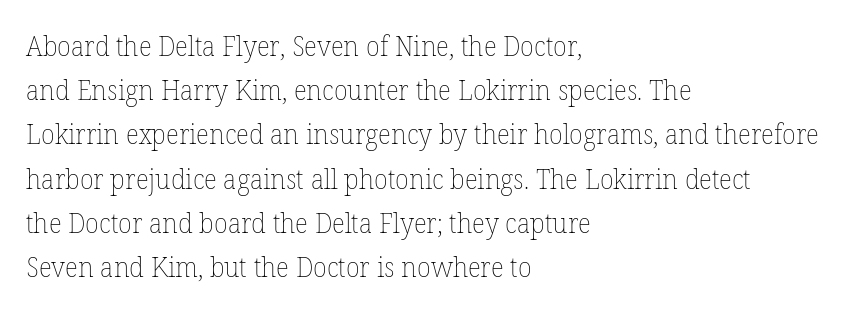
Q: Is the text bold? A: No.
Q: Is the text italic (slanted)? A: No, it is upright.
Q: Is the text underlined? A: No.
Q: How is the paragraph aligned? A: Left-aligned.
Q: Is the spacing between letters normal or unusually wide? A: Normal.
Q: Is the spacing between lines tight, normal or loose? A: Normal.
Q: Width (condensed, normal, or wide)? A: Normal.
Q: Stroke contrast? A: Low.
Q: x-height? A: Medium.
Q: Monospaced? A: No.
